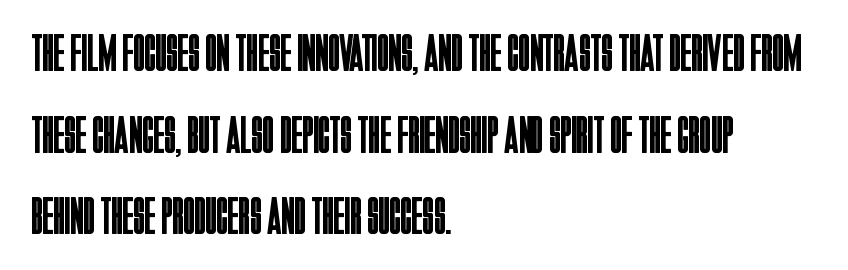
Every row of glyphs begins at an identical x-position on the left. Stroke thickness stays within the range of a standard reading face or lighter. Interline gaps are of average width in this sample. Check the space under the baseline: it is left empty.
